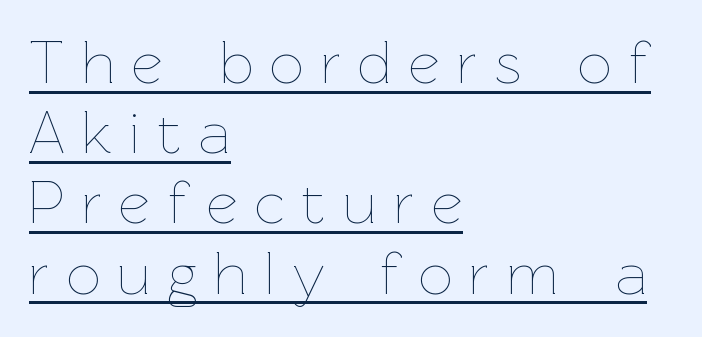
Italic? Not at all — the glyphs are vertical. A quiet, ordinary-to-light weight characterises the typeface. There is plenty of visible air inserted between adjacent glyphs. Varying glyph widths throughout — classic text-font behaviour. Underlined type.
